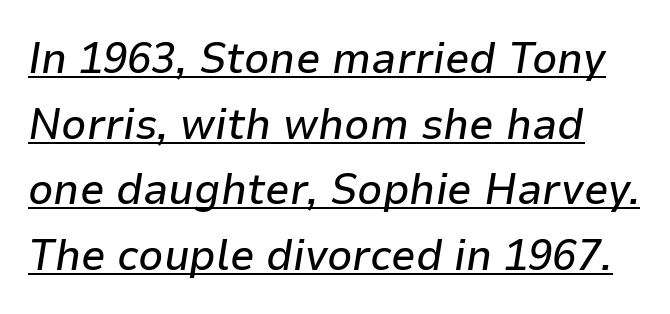
The image shows 44 px text type, italic (leaning right); set normal line spacing (1.49x), normal letter spacing, underlined; low stroke contrast and a medium x-height.
